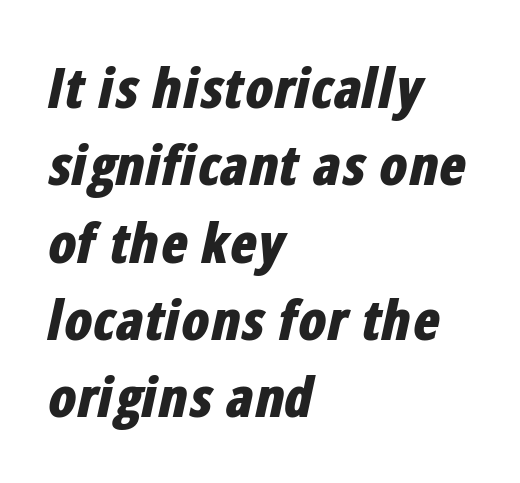
Q: Is the text bold? A: Yes.
Q: Is the text italic (slanted)? A: Yes, it leans right by about 12 degrees.
Q: Is the text underlined? A: No.
Q: How is the paragraph aligned? A: Left-aligned.
Q: Is the spacing between letters normal or unusually wide? A: Normal.
Q: Is the spacing between lines tight, normal or loose? A: Normal.
Q: Width (condensed, normal, or wide)? A: Condensed.
Q: Stroke contrast? A: Low.
Q: x-height? A: Medium.
Q: Monospaced? A: No.
